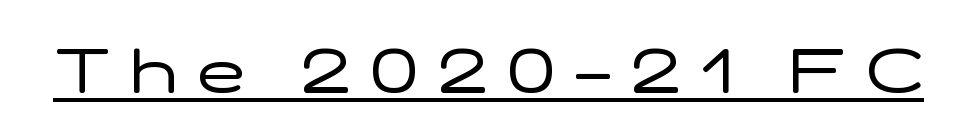
{"serif": "no", "italic": "no", "bold": "no", "weight": "regular", "width": "wide", "stroke_contrast": "low", "x_height": "medium", "monospaced": "no", "underline": "yes", "letter_spacing": "wide", "letter_spacing_em": 0.33, "glyph_px": 63}
